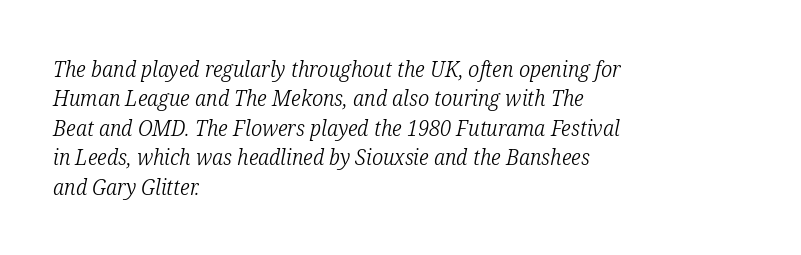
{"italic": "yes", "lean": "right", "slant_degrees": 12, "bold": "no", "underline": "no", "align": "left", "line_spacing": "normal", "line_spacing_ratio": 1.34, "letter_spacing": "normal", "letter_spacing_em": 0.0, "glyph_px": 22}
